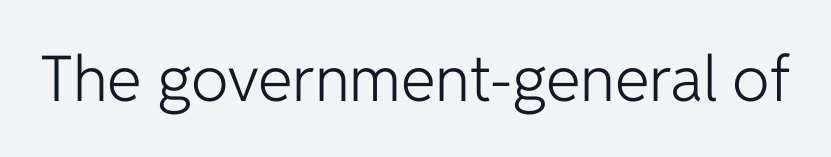
A typesetter would call this zero additional tracking. Note the varied advance widths — an 'i' is clearly narrower than an 'm'. This sample uses a sans-serif face. Is the stroke heavy? The answer is a plain regular-or-lighter. Check under the words: just untouched page.
